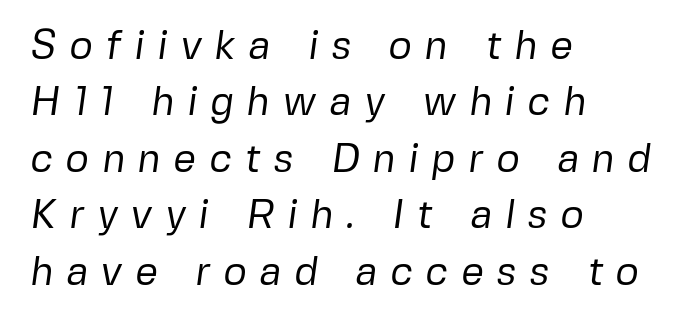
The image shows 40 px regular-weight sans-serif type; set left-aligned, normal line spacing (1.41x), unusually wide letter spacing (+0.32 em), not underlined; low stroke contrast and a medium x-height.
